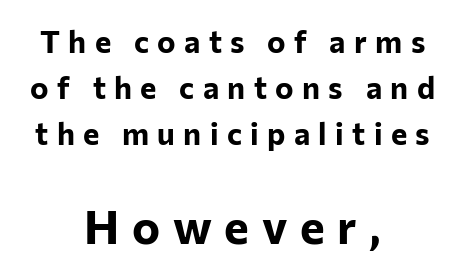
The image shows 47 px bold sans-serif type, upright; set centered, normal line spacing (1.48x), unusually wide letter spacing (+0.27 em), not underlined; the second (bottom) block is 1.52x larger; low stroke contrast and a medium x-height.
